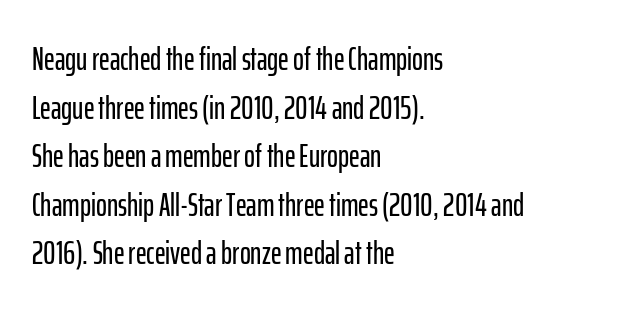
The image shows 33 px condensed sans-serif type, upright; set left-aligned, normal line spacing (1.47x), normal letter spacing, not underlined; low stroke contrast and a medium x-height.
